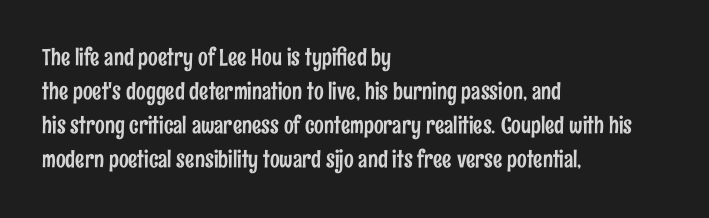
The image shows 23 px text type, upright; set left-aligned, normal line spacing (1.48x), normal letter spacing, not underlined.
